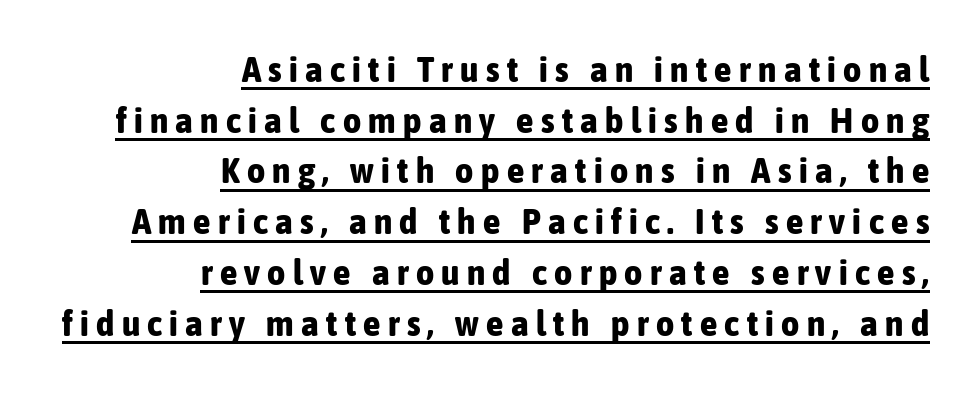
The characters display no serif detailing; their extremities are plain. The letters are spread apart with noticeably loose tracking. The rendering uses the underline text-decoration. Students, observe: this is what conventionally led text looks like. Designer's note — italics off, roman on.
